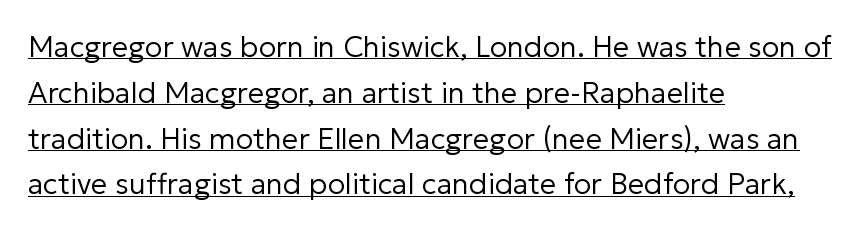
The image shows 29 px regular-weight sans-serif type, upright; set left-aligned, normal line spacing (1.58x), normal letter spacing, underlined; low stroke contrast and a medium x-height.
